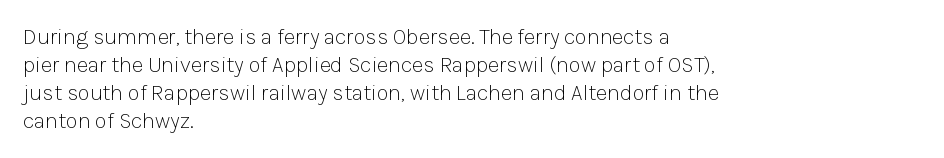
The image shows 22 px text type, upright; set left-aligned, normal line spacing (1.28x), normal letter spacing, not underlined.
